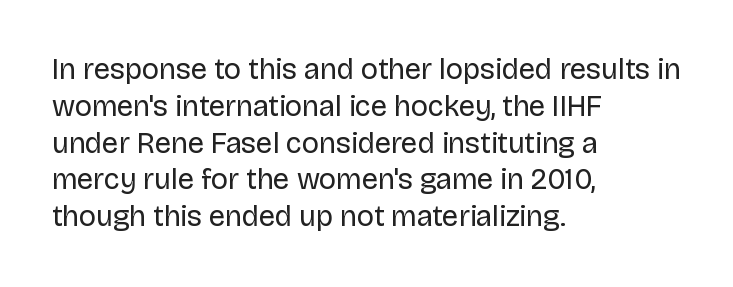
The gap between lines stays unmarked. Honestly, the letter spacing is just normal — you wouldn't notice it. Do the characters align in a grid? No, the font is proportional. The paragraph has a hard left edge and a soft right edge. Font category for this specimen: sans-serif.
